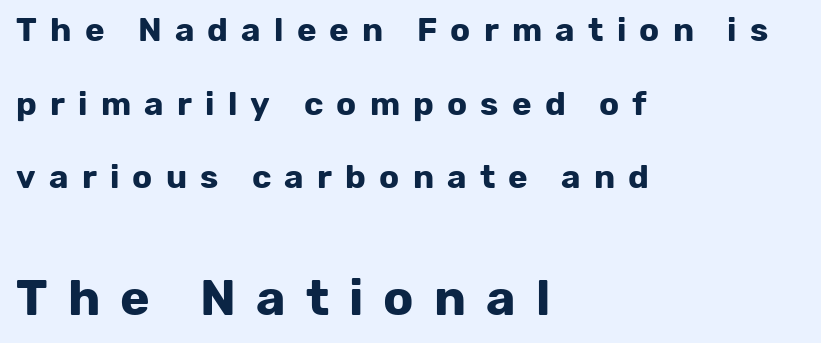
Q: Is the text bold? A: Yes.
Q: Is the text italic (slanted)? A: No, it is upright.
Q: Is the typeface a serif or a sans-serif typeface? A: Sans-serif.
Q: Is the text underlined? A: No.
Q: How is the paragraph aligned? A: Left-aligned.
Q: Is the spacing between letters normal or unusually wide? A: Unusually wide.
Q: Is the spacing between lines tight, normal or loose? A: Loose.
Q: Which block of text is set in a larger size, the first (top) or the second (bottom)? A: The second (bottom) one.
Q: Width (condensed, normal, or wide)? A: Normal.
Q: Stroke contrast? A: Low.
Q: x-height? A: Medium.
Q: Monospaced? A: No.
